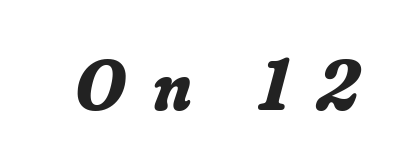
The image shows 72 px bold serif type, italic (leaning right); set unusually wide letter spacing (+0.39 em), not underlined; low stroke contrast and a small x-height.
